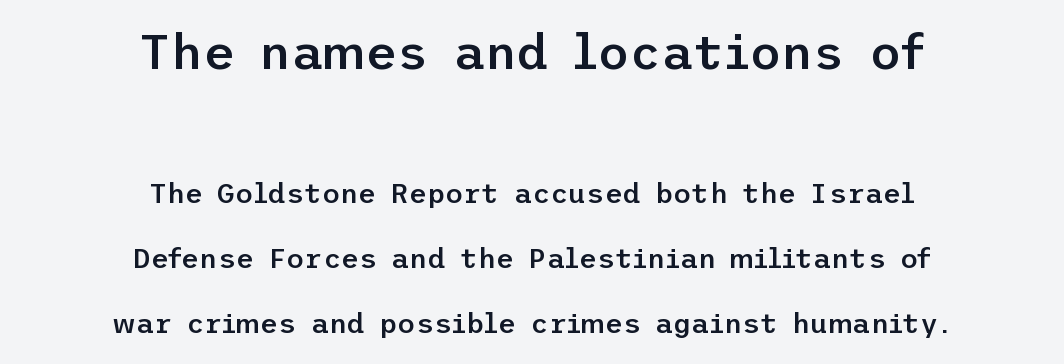
{"serif": "no", "italic": "no", "bold": "semi", "weight": "semibold", "width": "normal", "stroke_contrast": "low", "x_height": "medium", "underline": "no", "align": "center", "line_spacing": "loose", "line_spacing_ratio": 2.32, "letter_spacing": "normal", "letter_spacing_em": 0.0, "larger_block": "first", "size_ratio": 1.75, "glyph_px": 49}
